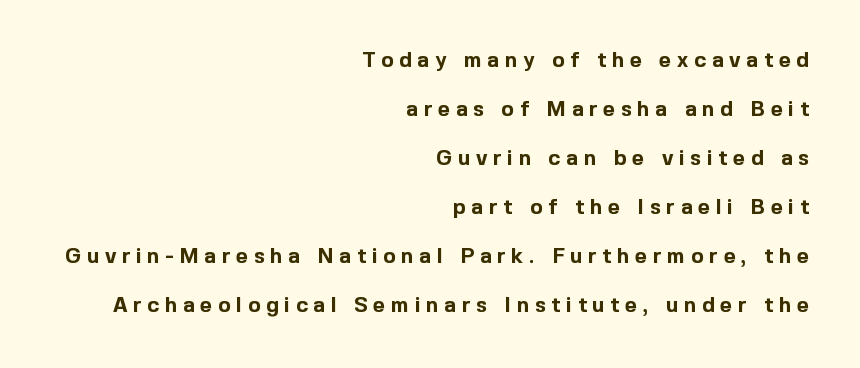
Q: Is the text bold? A: Yes.
Q: Is the text italic (slanted)? A: No, it is upright.
Q: Is the text underlined? A: No.
Q: How is the paragraph aligned? A: Right-aligned.
Q: Is the spacing between letters normal or unusually wide? A: Unusually wide.
Q: Is the spacing between lines tight, normal or loose? A: Loose.
